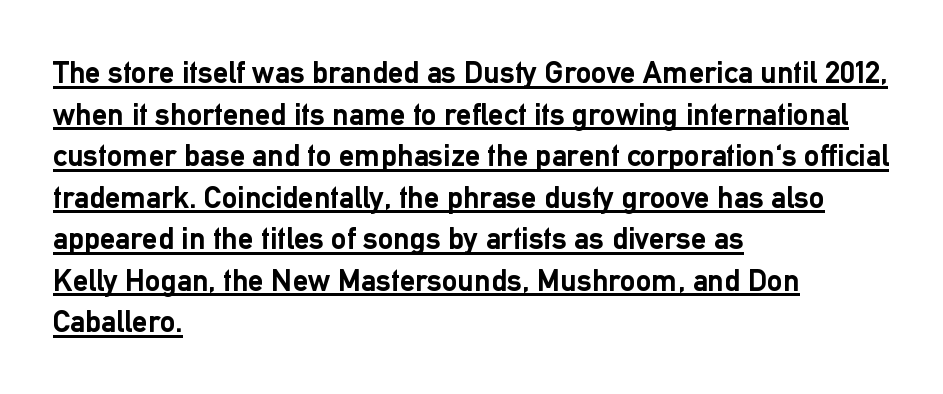
{"serif": "no", "italic": "no", "bold": "yes", "weight": "semibold", "width": "normal", "stroke_contrast": "low", "x_height": "medium", "monospaced": "no", "underline": "yes", "align": "left", "line_spacing": "normal", "line_spacing_ratio": 1.34, "letter_spacing": "normal", "letter_spacing_em": 0.0, "glyph_px": 31}
